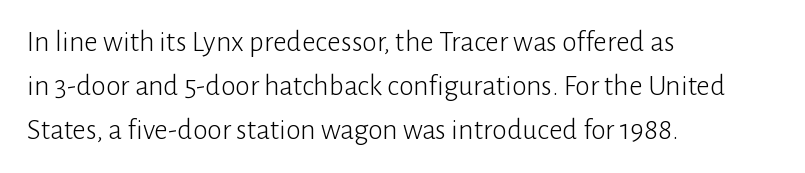
The image shows 30 px light sans-serif type, upright; set left-aligned, normal line spacing (1.47x), normal letter spacing, not underlined; low stroke contrast and a medium x-height.
